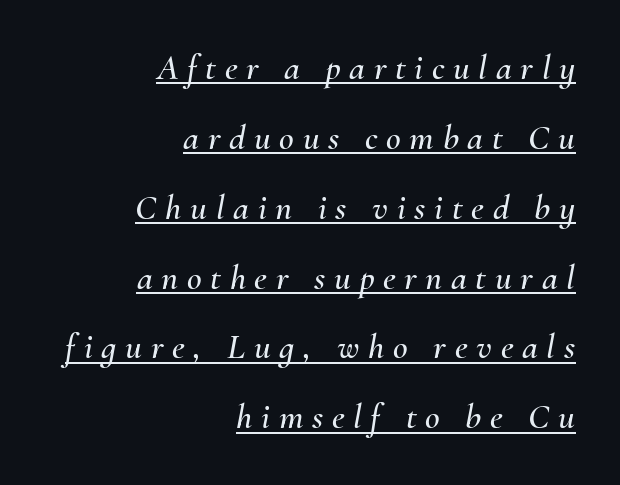
Q: Is the text italic (slanted)? A: Yes, it leans right by about 10 degrees.
Q: Is the text underlined? A: Yes.
Q: How is the paragraph aligned? A: Right-aligned.
Q: Is the spacing between letters normal or unusually wide? A: Unusually wide.
Q: Is the spacing between lines tight, normal or loose? A: Loose.
Q: Width (condensed, normal, or wide)? A: Normal.
Q: Stroke contrast? A: Medium.
Q: x-height? A: Small.
Q: Monospaced? A: No.
